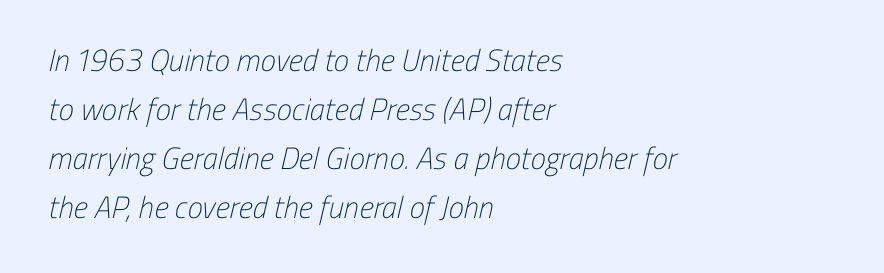
The image shows 31 px light, condensed sans-serif type; set left-aligned, normal line spacing (1.58x), normal letter spacing, not underlined; low stroke contrast and a medium x-height.
